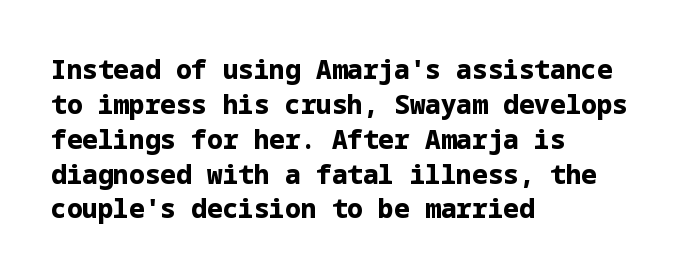
The image shows 26 px bold type, upright; set left-aligned, normal line spacing (1.34x), normal letter spacing, not underlined.
